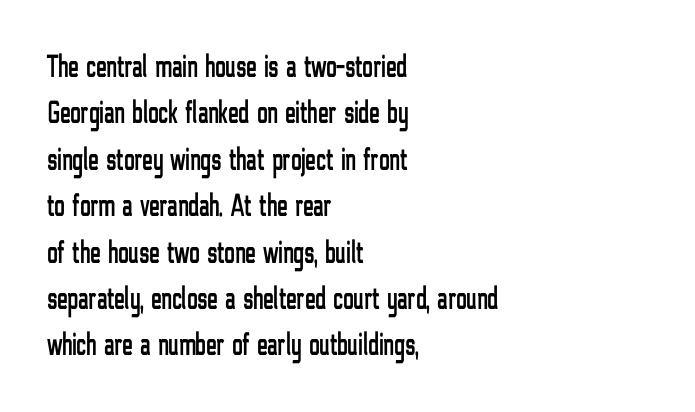
Q: Is the text italic (slanted)? A: No, it is upright.
Q: Is the typeface a serif or a sans-serif typeface? A: Sans-serif.
Q: Is the text underlined? A: No.
Q: How is the paragraph aligned? A: Left-aligned.
Q: Is the spacing between letters normal or unusually wide? A: Normal.
Q: Is the spacing between lines tight, normal or loose? A: Normal.
Q: Width (condensed, normal, or wide)? A: Condensed.
Q: Stroke contrast? A: Low.
Q: x-height? A: Medium.
Q: Monospaced? A: No.
